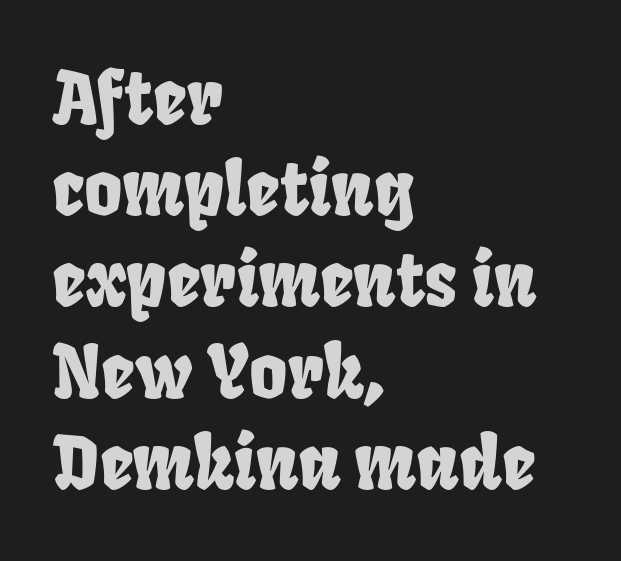
The image shows 73 px condensed sans-serif type; set left-aligned, normal line spacing (1.25x), normal letter spacing, not underlined; low stroke contrast and a large x-height.
